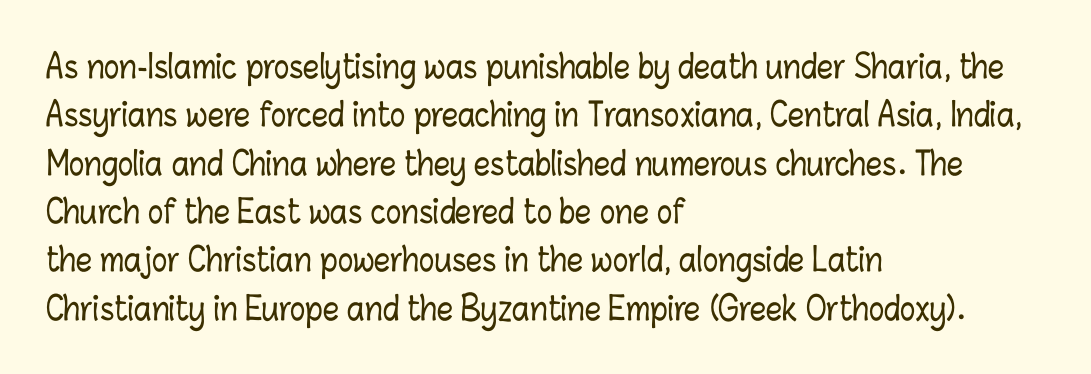
{"italic": "no", "width": "condensed", "stroke_contrast": "low", "x_height": "medium", "monospaced": "no", "underline": "no", "align": "left", "line_spacing": "normal", "line_spacing_ratio": 1.51, "letter_spacing": "normal", "letter_spacing_em": 0.0, "glyph_px": 32}
